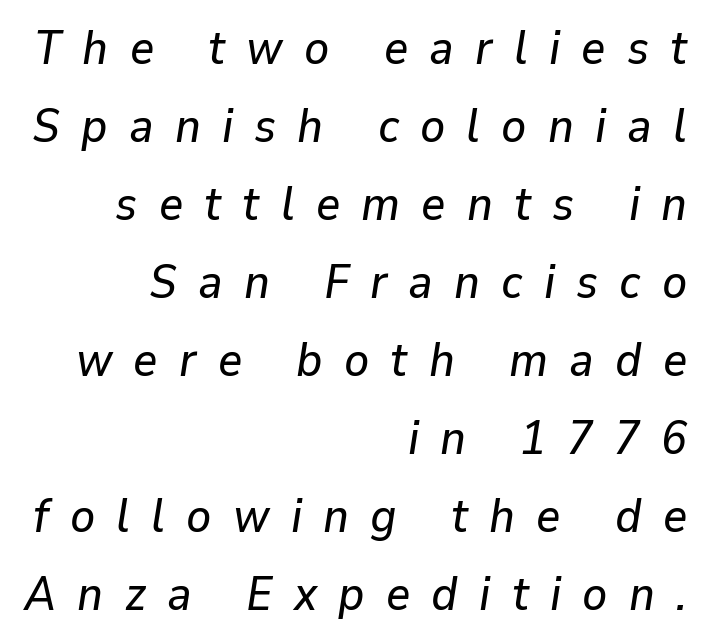
The image shows 47 px text type, italic (leaning right); set right-aligned, normal line spacing (1.66x), unusually wide letter spacing (+0.45 em), not underlined; low stroke contrast and a medium x-height.
